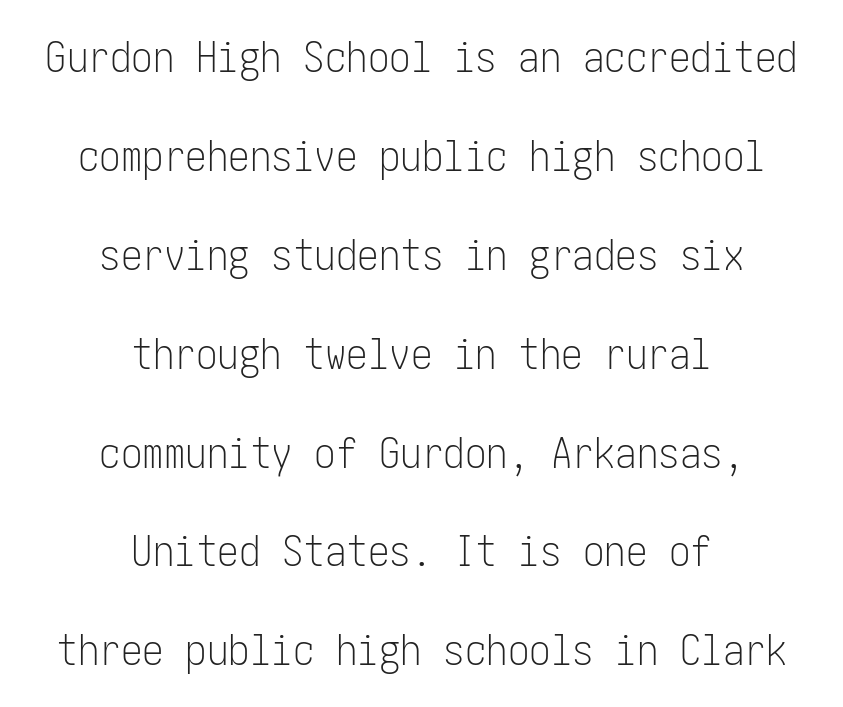
Q: Is the text bold? A: No.
Q: Is the text italic (slanted)? A: No, it is upright.
Q: Is the typeface a serif or a sans-serif typeface? A: Sans-serif.
Q: Is the text underlined? A: No.
Q: How is the paragraph aligned? A: Centered.
Q: Is the spacing between letters normal or unusually wide? A: Normal.
Q: Is the spacing between lines tight, normal or loose? A: Loose.
Q: Width (condensed, normal, or wide)? A: Condensed.
Q: Stroke contrast? A: Low.
Q: x-height? A: Medium.
